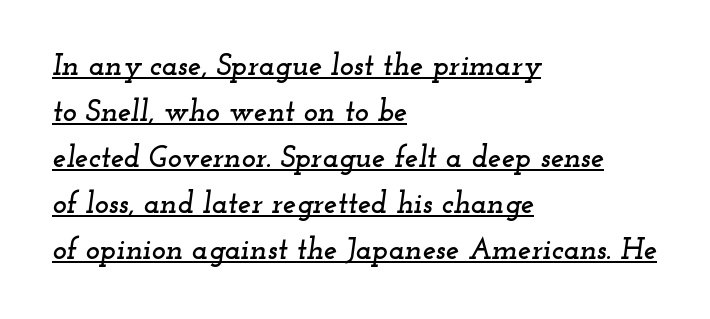
You can tell it's italic because the verticals aren't actually vertical. Here the designer chose a conventional face with non-uniform glyph widths. Line starts are locked; line ends wander. The font family rendered here belongs to the serif group. The words here are underlined.
